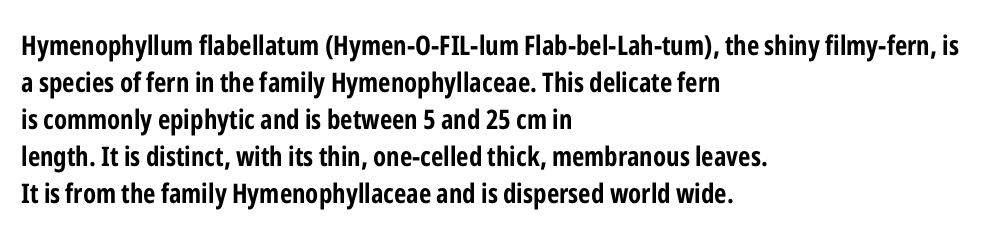
{"italic": "no", "bold": "yes", "underline": "no", "align": "left", "line_spacing": "normal", "line_spacing_ratio": 1.37, "letter_spacing": "normal", "letter_spacing_em": 0.0, "glyph_px": 27}
